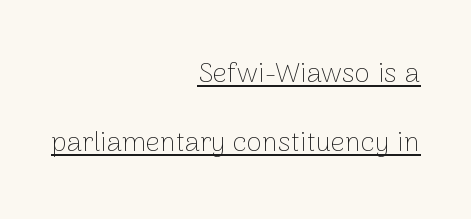
{"serif": "no", "italic": "no", "bold": "no", "weight": "thin", "width": "normal", "stroke_contrast": "low", "x_height": "medium", "monospaced": "no", "underline": "yes", "align": "right", "line_spacing": "loose", "line_spacing_ratio": 2.47, "letter_spacing": "normal", "letter_spacing_em": 0.0, "glyph_px": 28}
